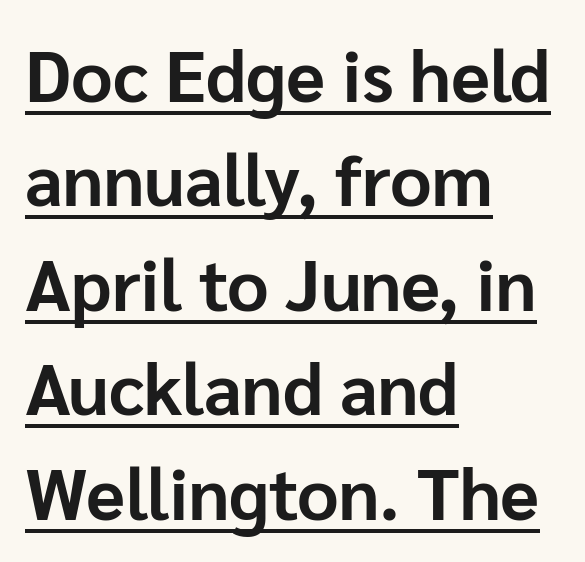
The image shows 72 px bold sans-serif type, upright; set left-aligned, normal line spacing (1.45x), normal letter spacing, underlined; low stroke contrast and a medium x-height.
